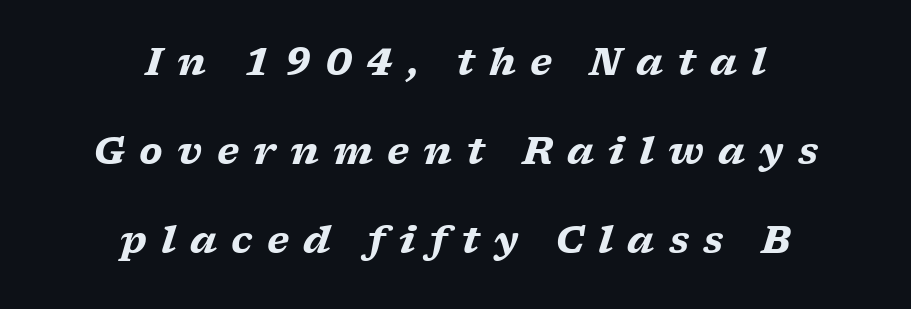
The font family rendered here belongs to the serif group. The passage shown is typed in a proportional face where columns would drift. The passage shown has open, widely tracked lettering throughout. The axis of the letterforms is tilted away from vertical. The foot of each line stays bare and open. Airy leading.
